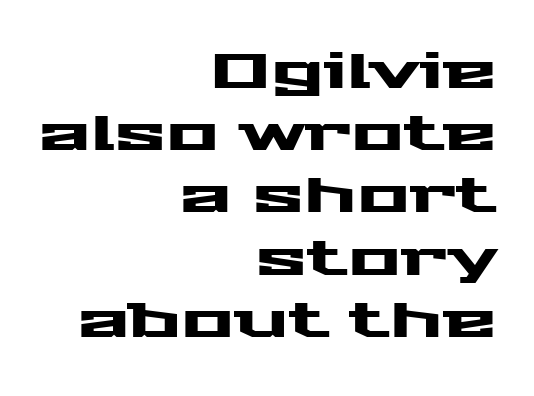
The image shows 49 px wide sans-serif type, upright; set right-aligned, normal line spacing (1.27x), normal letter spacing, not underlined; medium stroke contrast and a medium x-height.
